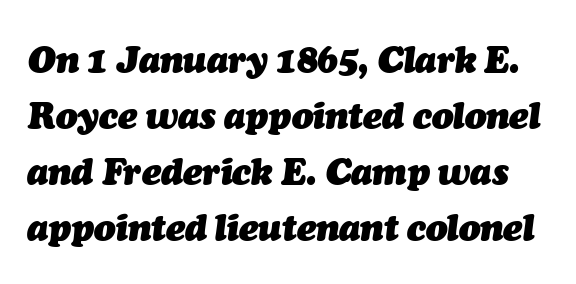
Q: Is the text bold? A: Yes.
Q: Is the text italic (slanted)? A: Yes, it leans right by about 7 degrees.
Q: Is the text underlined? A: No.
Q: Is the spacing between letters normal or unusually wide? A: Normal.
Q: Is the spacing between lines tight, normal or loose? A: Normal.
Q: Width (condensed, normal, or wide)? A: Normal.
Q: Stroke contrast? A: Medium.
Q: x-height? A: Medium.
Q: Monospaced? A: No.
